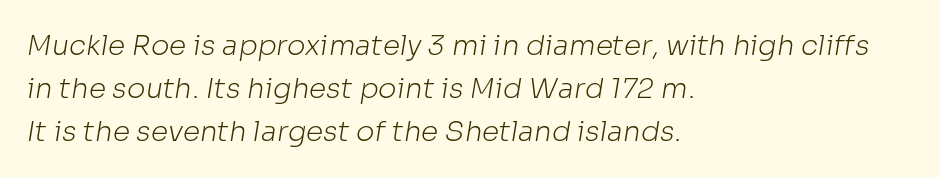
The image shows 28 px light sans-serif type; set left-aligned, normal line spacing (1.53x), normal letter spacing, not underlined; low stroke contrast and a medium x-height.
